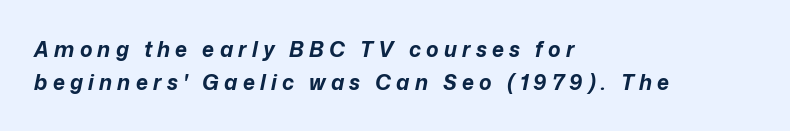
Summary of weight: heavy, a full bold. Is there much room between lines? A standard amount, neither cramped nor airy. Spacing between characters has been opened up far beyond the box default. Style check: oblique. In CSS terms this would be text-align: left.
